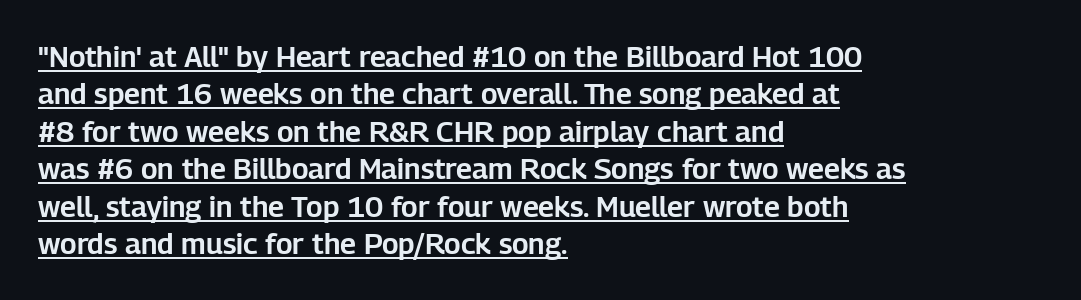
The image shows 29 px sans-serif type, upright; set left-aligned, normal line spacing (1.29x), normal letter spacing, underlined; low stroke contrast and a medium x-height.
